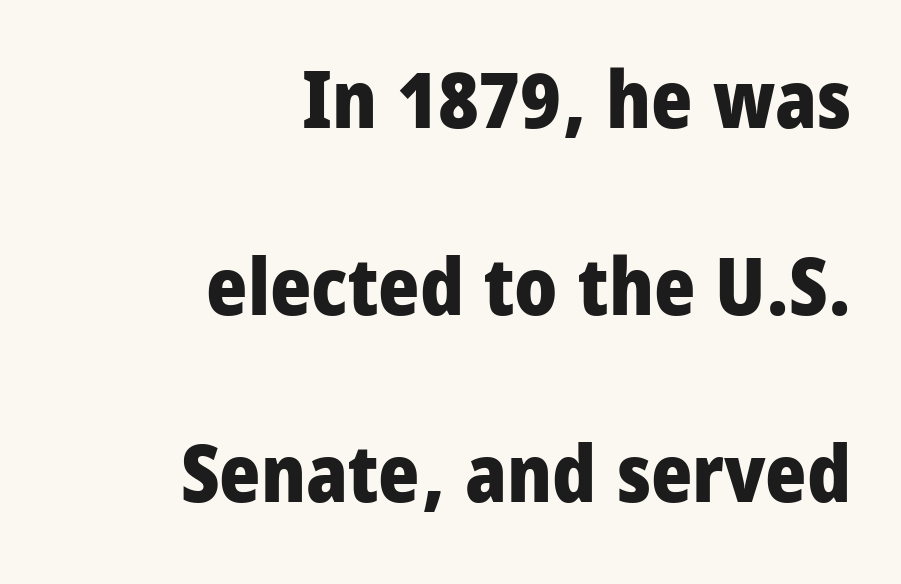
The image shows 79 px heavy, condensed sans-serif type, upright; set right-aligned, loose line spacing (2.37x), normal letter spacing, not underlined; low stroke contrast and a large x-height.
